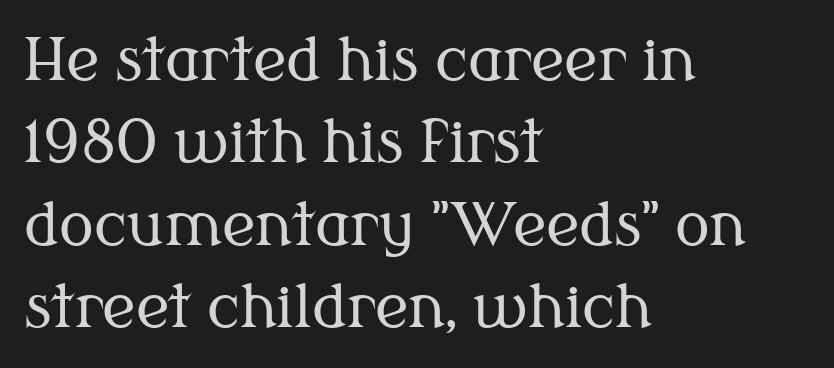
The letters stand upright; this is a roman face. Glyph-to-glyph distance matches everyday printed text. Think of a printed novel: that variable character pitch is what you see here. Decoration check: the copy has no underline. You can tell from the footed stems that serif type was used. The passage shown stacks its lines at a standard gap.
